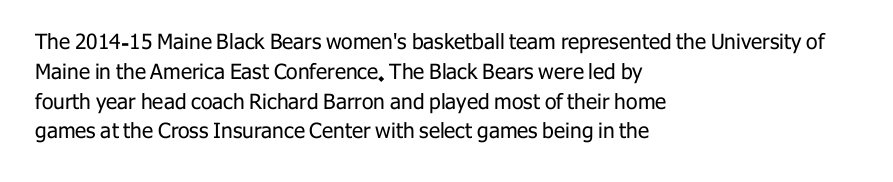
{"italic": "no", "bold": "no", "underline": "no", "align": "left", "line_spacing": "normal", "line_spacing_ratio": 1.42, "letter_spacing": "normal", "letter_spacing_em": 0.0, "glyph_px": 21}
